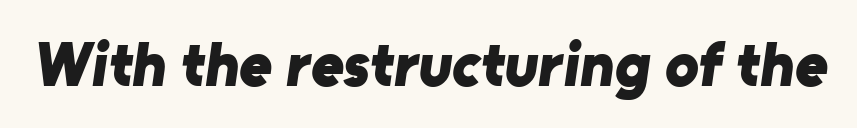
{"serif": "no", "bold": "yes", "weight": "bold", "width": "normal", "stroke_contrast": "low", "x_height": "medium", "monospaced": "no", "underline": "no", "letter_spacing": "normal", "letter_spacing_em": 0.0, "glyph_px": 63}
